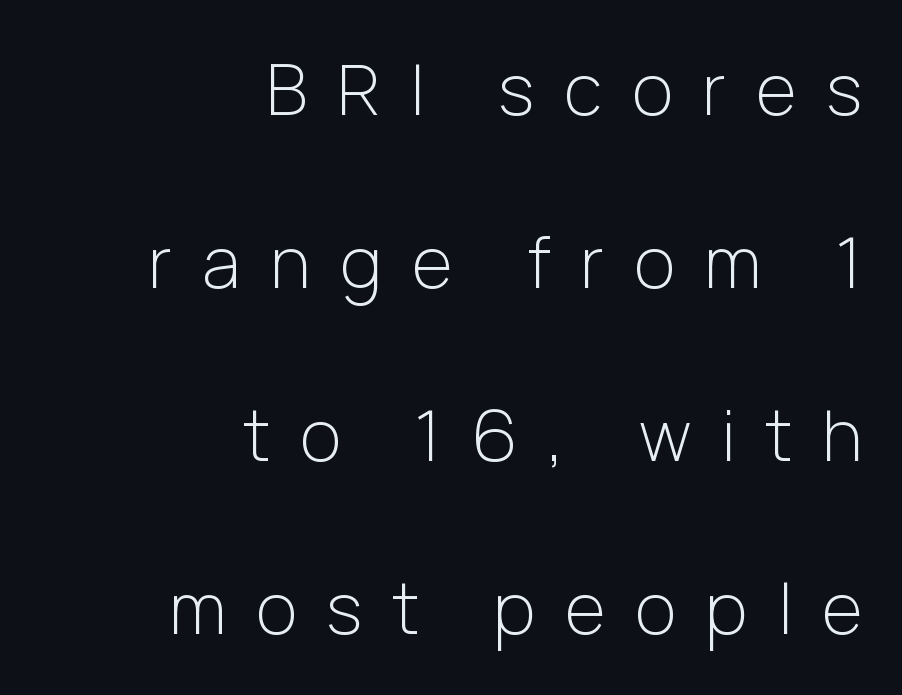
Q: Is the text bold? A: No.
Q: Is the text italic (slanted)? A: No, it is upright.
Q: Is the typeface a serif or a sans-serif typeface? A: Sans-serif.
Q: Is the text underlined? A: No.
Q: How is the paragraph aligned? A: Right-aligned.
Q: Is the spacing between letters normal or unusually wide? A: Unusually wide.
Q: Is the spacing between lines tight, normal or loose? A: Loose.
Q: Width (condensed, normal, or wide)? A: Normal.
Q: Stroke contrast? A: Low.
Q: x-height? A: Medium.
Q: Monospaced? A: No.
